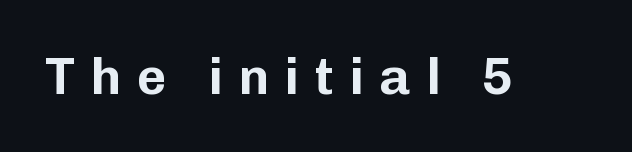
Font category for this specimen: sans-serif. Do the characters align in a grid? No, the font is proportional. Rendered with straight, roman letterforms. The passage shown is not underscored anywhere.
